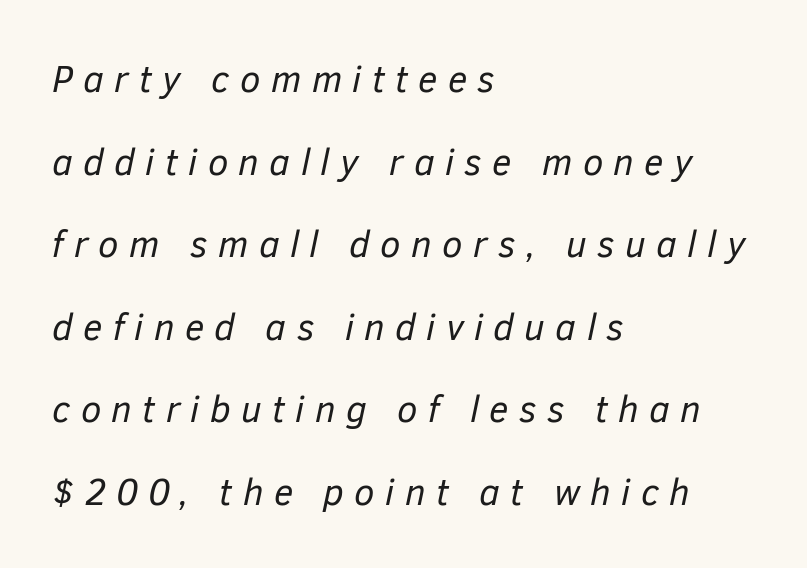
Q: Is the text bold? A: No.
Q: Is the text italic (slanted)? A: Yes, it leans right by about 12 degrees.
Q: Is the text underlined? A: No.
Q: How is the paragraph aligned? A: Left-aligned.
Q: Is the spacing between letters normal or unusually wide? A: Unusually wide.
Q: Is the spacing between lines tight, normal or loose? A: Loose.
Q: Width (condensed, normal, or wide)? A: Normal.
Q: Stroke contrast? A: Low.
Q: x-height? A: Medium.
Q: Monospaced? A: No.
